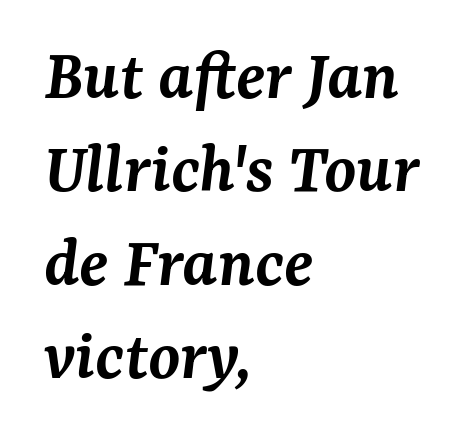
Q: Is the text bold? A: Semi-bold.
Q: Is the text italic (slanted)? A: Yes, it leans right by about 7 degrees.
Q: Is the typeface a serif or a sans-serif typeface? A: Serif.
Q: Is the text underlined? A: No.
Q: How is the paragraph aligned? A: Left-aligned.
Q: Is the spacing between letters normal or unusually wide? A: Normal.
Q: Is the spacing between lines tight, normal or loose? A: Normal.
Q: Width (condensed, normal, or wide)? A: Normal.
Q: Stroke contrast? A: Medium.
Q: x-height? A: Medium.
Q: Monospaced? A: No.
